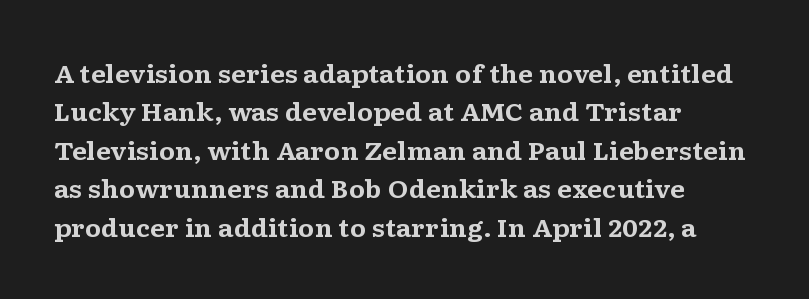
Q: Is the text bold? A: Yes.
Q: Is the text italic (slanted)? A: No, it is upright.
Q: Is the text underlined? A: No.
Q: How is the paragraph aligned? A: Left-aligned.
Q: Is the spacing between letters normal or unusually wide? A: Normal.
Q: Is the spacing between lines tight, normal or loose? A: Normal.
